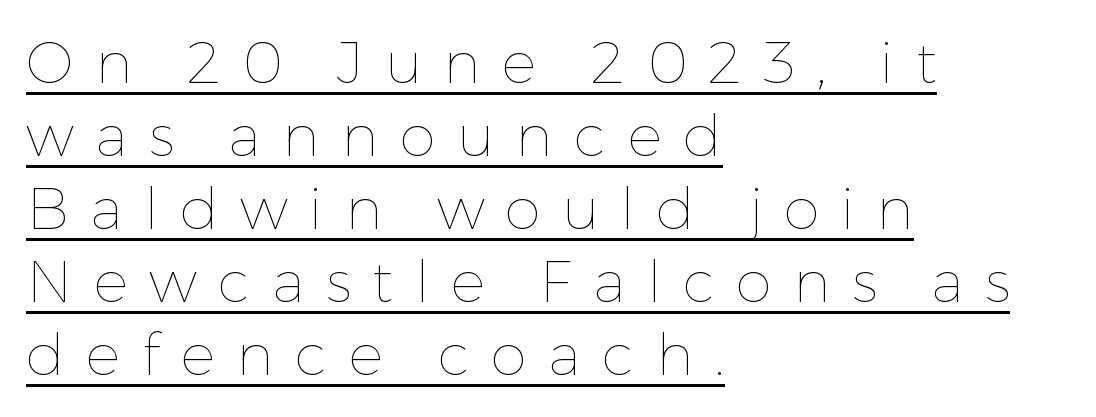
Q: Is the text bold? A: No.
Q: Is the text italic (slanted)? A: No, it is upright.
Q: Is the text underlined? A: Yes.
Q: How is the paragraph aligned? A: Left-aligned.
Q: Is the spacing between letters normal or unusually wide? A: Unusually wide.
Q: Is the spacing between lines tight, normal or loose? A: Normal.
Q: Width (condensed, normal, or wide)? A: Normal.
Q: Stroke contrast? A: Low.
Q: x-height? A: Medium.
Q: Monospaced? A: No.
